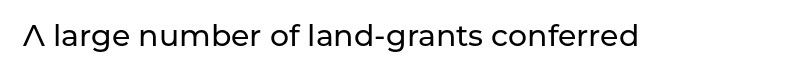
The image shows 30 px sans-serif type, upright; set normal letter spacing, not underlined; low stroke contrast and a medium x-height.
